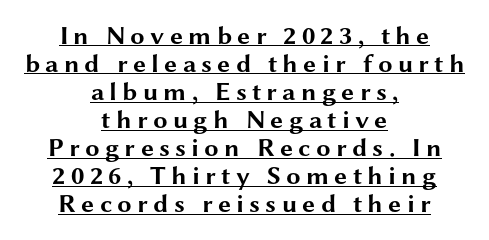
{"italic": "no", "bold": "yes", "underline": "yes", "align": "center", "line_spacing": "tight", "line_spacing_ratio": 1.08, "letter_spacing": "wide", "letter_spacing_em": 0.2, "glyph_px": 26}
